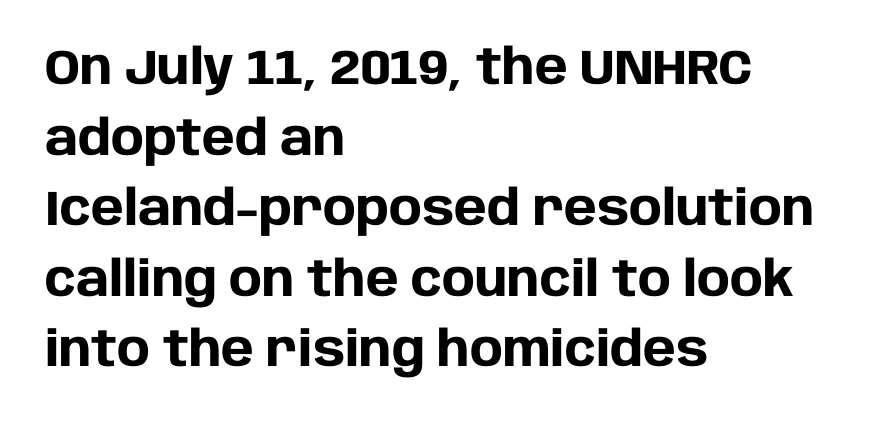
The letters stand straight up with perfectly vertical stems. Bare-footed words on every line. Visually the block forms a straight wall on the left and a jagged coastline on the right. Character widths vary here, with narrow letters taking less room than wide ones. Honestly, the letter spacing is just normal — you wouldn't notice it.
